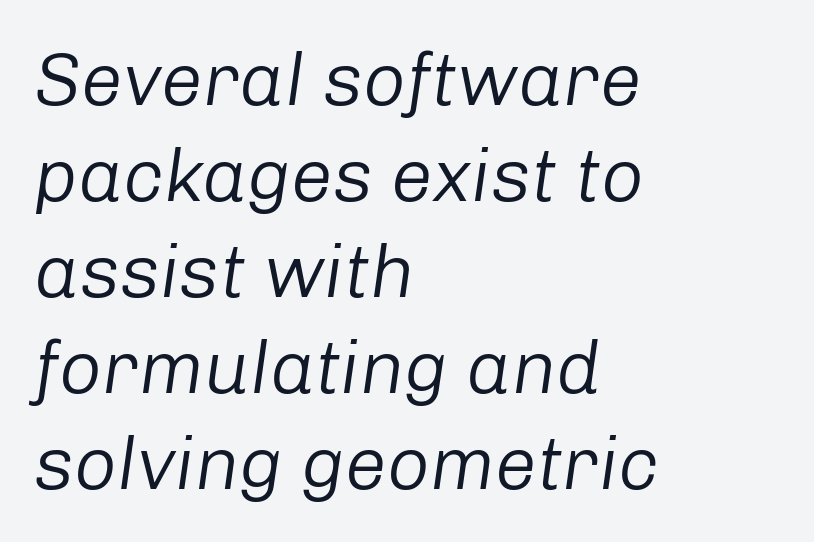
{"italic": "yes", "lean": "right", "slant_degrees": 8, "bold": "no", "weight": "regular", "width": "normal", "stroke_contrast": "low", "x_height": "medium", "monospaced": "no", "underline": "no", "align": "left", "line_spacing": "normal", "line_spacing_ratio": 1.28, "letter_spacing": "normal", "letter_spacing_em": 0.0, "glyph_px": 75}
